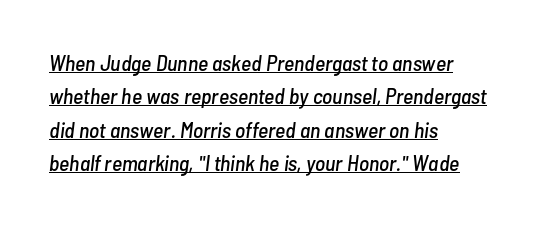
The image shows 22 px text type, italic (leaning right); set left-aligned, normal line spacing (1.52x), normal letter spacing, underlined.
